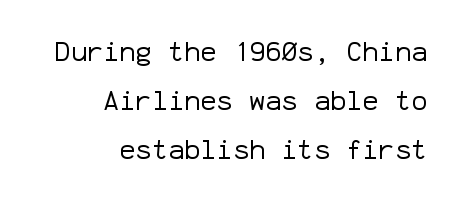
The image shows 27 px text type, upright; set right-aligned, line spacing 1.82x, normal letter spacing, not underlined.
